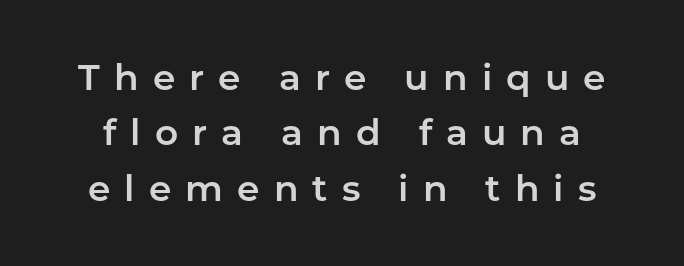
The image shows 36 px sans-serif type, upright; set normal line spacing (1.54x), unusually wide letter spacing (+0.39 em), not underlined; low stroke contrast and a medium x-height.
